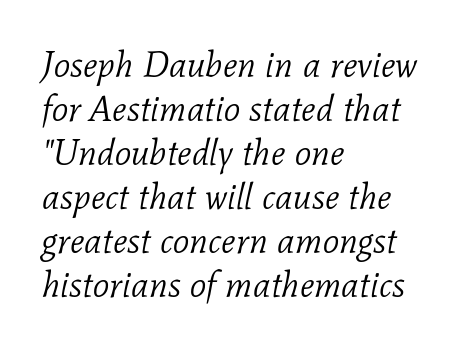
Q: Is the text bold? A: No.
Q: Is the text italic (slanted)? A: Yes, it leans right by about 11 degrees.
Q: Is the typeface a serif or a sans-serif typeface? A: Serif.
Q: Is the text underlined? A: No.
Q: How is the paragraph aligned? A: Left-aligned.
Q: Is the spacing between letters normal or unusually wide? A: Normal.
Q: Width (condensed, normal, or wide)? A: Normal.
Q: Stroke contrast? A: Low.
Q: x-height? A: Medium.
Q: Monospaced? A: No.
